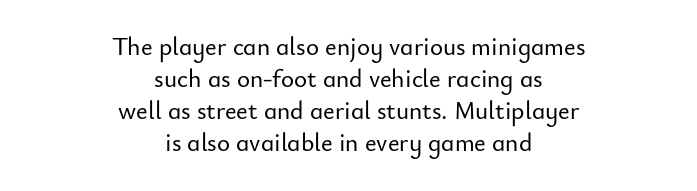
{"italic": "no", "underline": "no", "align": "center", "line_spacing": "normal", "line_spacing_ratio": 1.28, "letter_spacing": "normal", "letter_spacing_em": 0.0, "glyph_px": 25}
